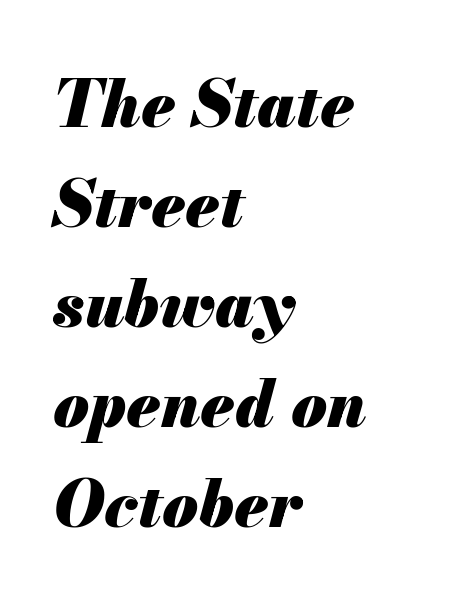
Q: Is the text bold? A: Yes.
Q: Is the text italic (slanted)? A: Yes, it leans right by about 13 degrees.
Q: Is the text underlined? A: No.
Q: How is the paragraph aligned? A: Left-aligned.
Q: Is the spacing between letters normal or unusually wide? A: Normal.
Q: Is the spacing between lines tight, normal or loose? A: Normal.
Q: Width (condensed, normal, or wide)? A: Normal.
Q: Stroke contrast? A: Medium.
Q: x-height? A: Small.
Q: Monospaced? A: No.
